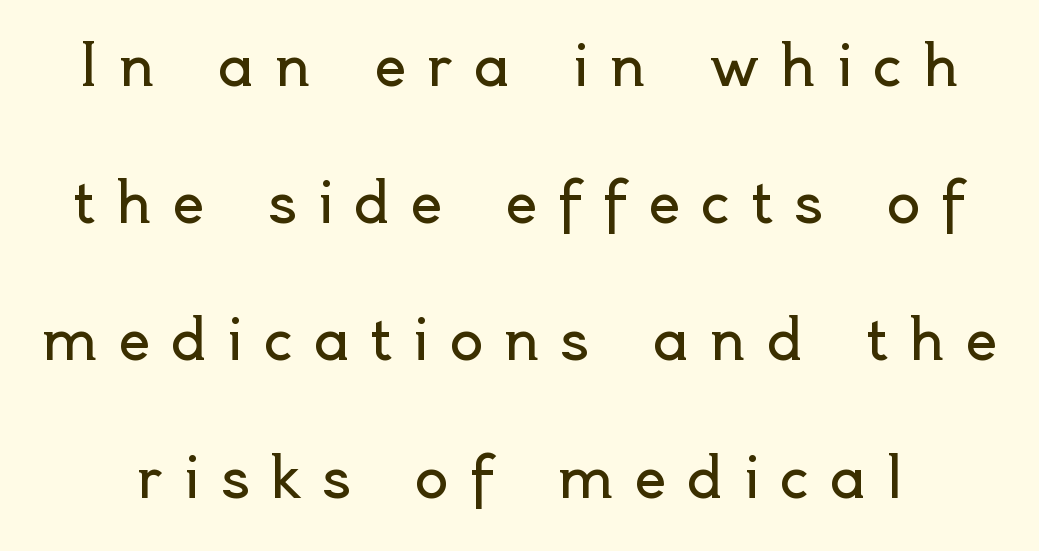
{"serif": "no", "italic": "no", "bold": "no", "weight": "regular", "width": "normal", "x_height": "small", "monospaced": "no", "underline": "no", "line_spacing": "loose", "line_spacing_ratio": 2.45, "letter_spacing": "wide", "letter_spacing_em": 0.37, "glyph_px": 56}
